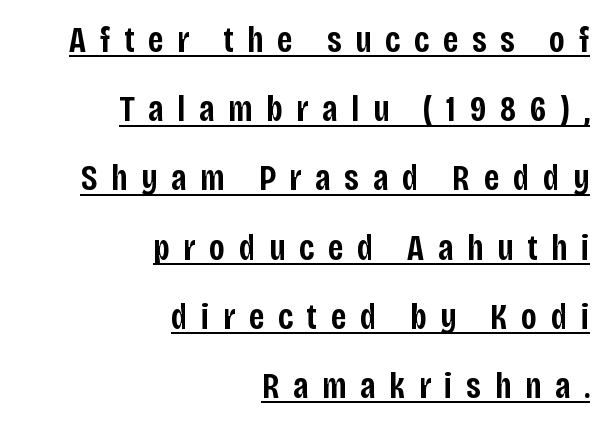
{"serif": "no", "italic": "no", "bold": "semi", "weight": "semibold", "width": "condensed", "stroke_contrast": "low", "x_height": "large", "monospaced": "no", "underline": "yes", "align": "right", "line_spacing_ratio": 1.87, "letter_spacing": "wide", "letter_spacing_em": 0.37, "glyph_px": 37}
